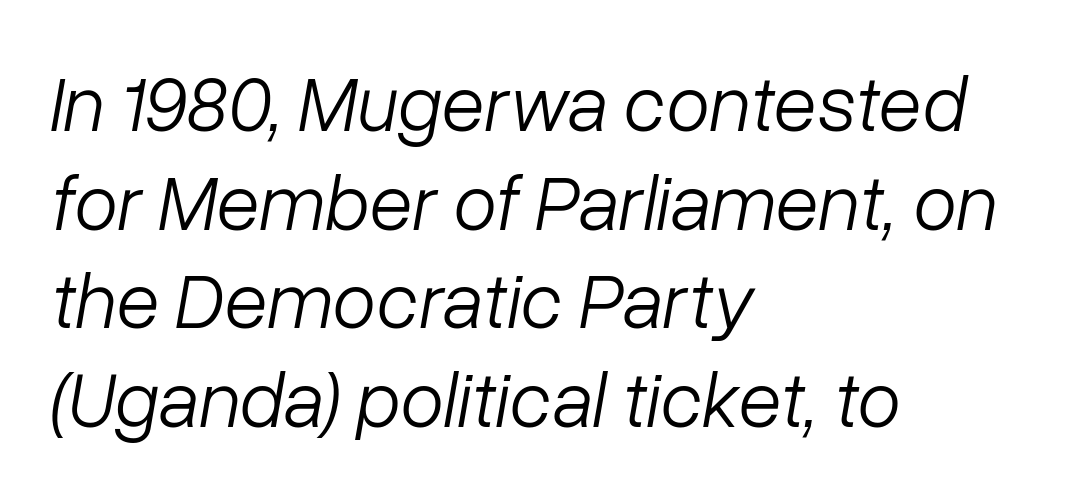
The image shows 79 px light type, italic (leaning right); set left-aligned, normal line spacing (1.25x), normal letter spacing, not underlined; low stroke contrast and a medium x-height.
